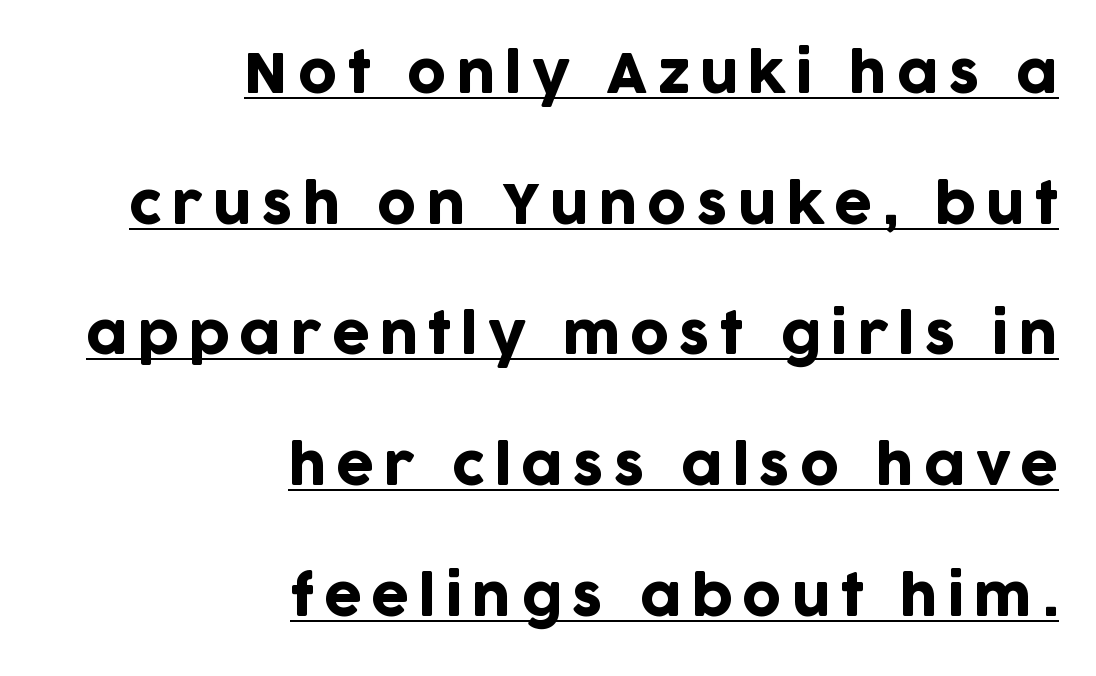
{"serif": "no", "italic": "no", "width": "normal", "stroke_contrast": "low", "x_height": "large", "monospaced": "no", "underline": "yes", "align": "right", "line_spacing": "loose", "line_spacing_ratio": 2.42, "glyph_px": 54}
